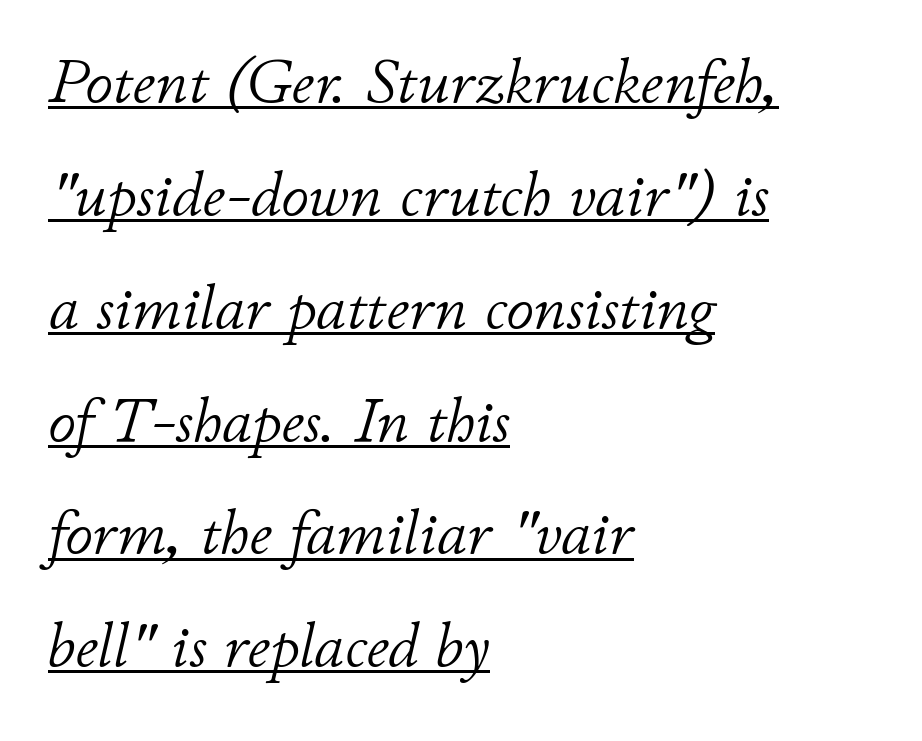
Q: Is the text bold? A: No.
Q: Is the text italic (slanted)? A: Yes, it leans right by about 11 degrees.
Q: Is the text underlined? A: Yes.
Q: How is the paragraph aligned? A: Left-aligned.
Q: Is the spacing between letters normal or unusually wide? A: Normal.
Q: Width (condensed, normal, or wide)? A: Normal.
Q: Stroke contrast? A: Low.
Q: x-height? A: Small.
Q: Monospaced? A: No.
